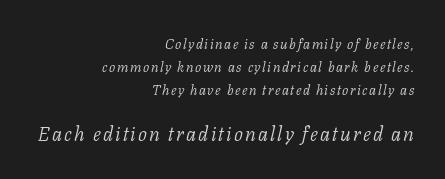
The image shows 20 px text type, italic (leaning right); set right-aligned, normal line spacing (1.63x), not underlined; the second (bottom) block is 1.43x larger.
